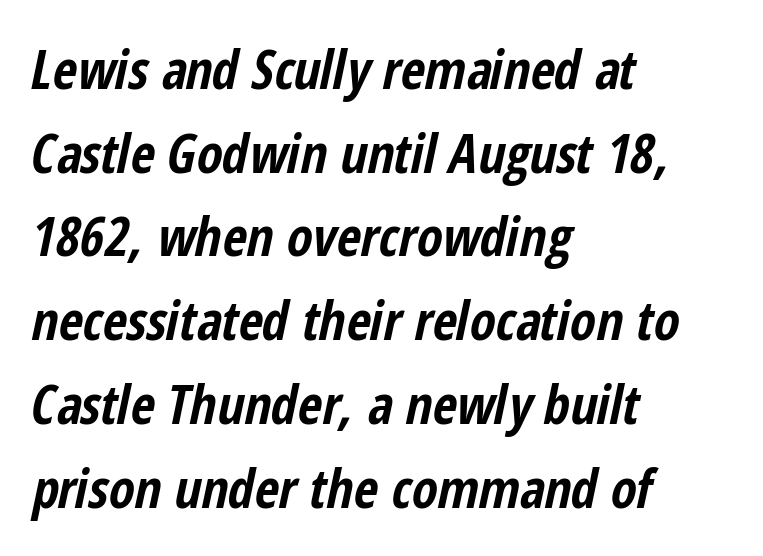
The image shows 53 px bold, condensed type, italic (leaning right); set left-aligned, normal line spacing (1.58x), normal letter spacing, not underlined; low stroke contrast and a medium x-height.
